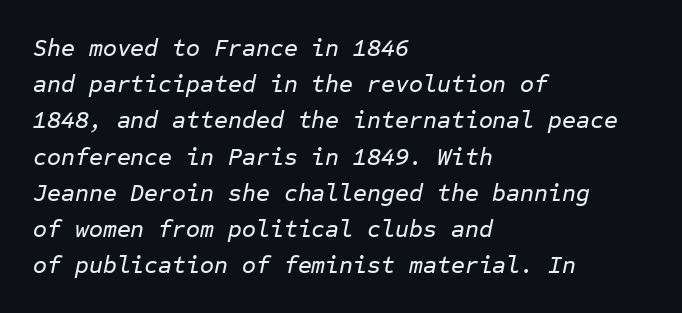
The image shows 24 px text type, italic (leaning right); set left-aligned, normal line spacing (1.51x), normal letter spacing, not underlined.
